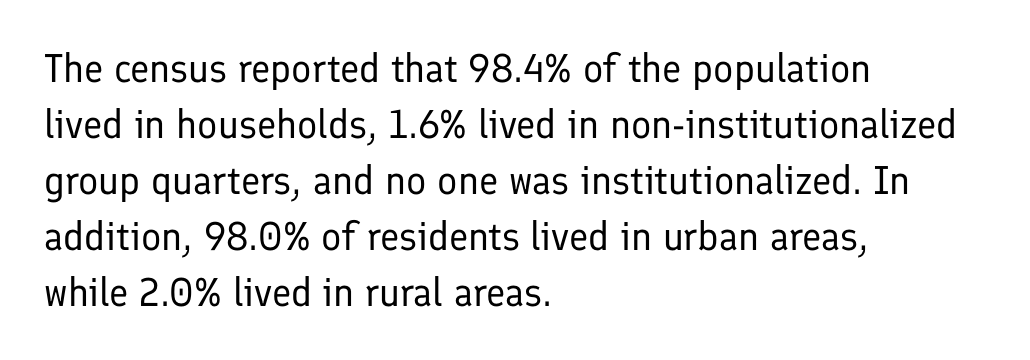
The image shows 40 px regular-weight sans-serif type, upright; set left-aligned, normal line spacing (1.4x), normal letter spacing, not underlined; low stroke contrast and a medium x-height.
